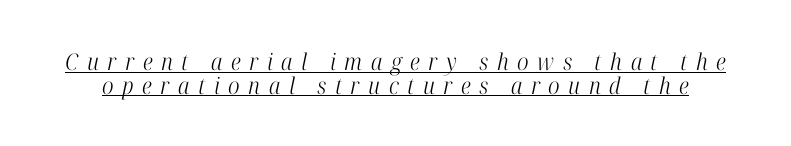
{"italic": "yes", "lean": "right", "slant_degrees": 12, "bold": "no", "underline": "yes", "line_spacing": "tight", "line_spacing_ratio": 1.04, "letter_spacing": "wide", "letter_spacing_em": 0.37, "glyph_px": 23}
